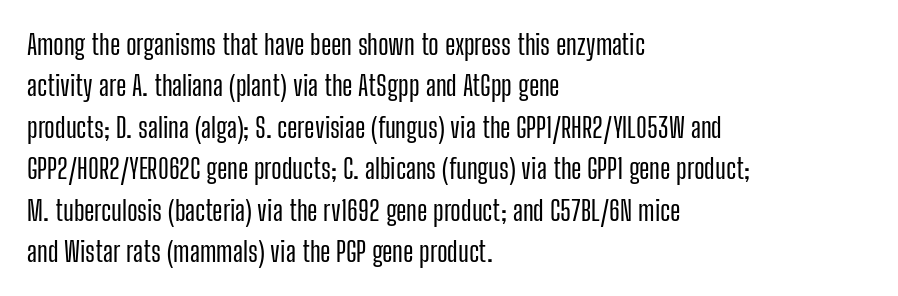
If you measured baseline to baseline, you'd find a middling distance. This is the regular roman posture of the typeface. The strip under each line holds only bare page. The rendering shows plain stroke endings on the letterforms — a sans-serif design. Here the designer chose a conventional face with non-uniform glyph widths. The passage shown has conventional tracking throughout.
